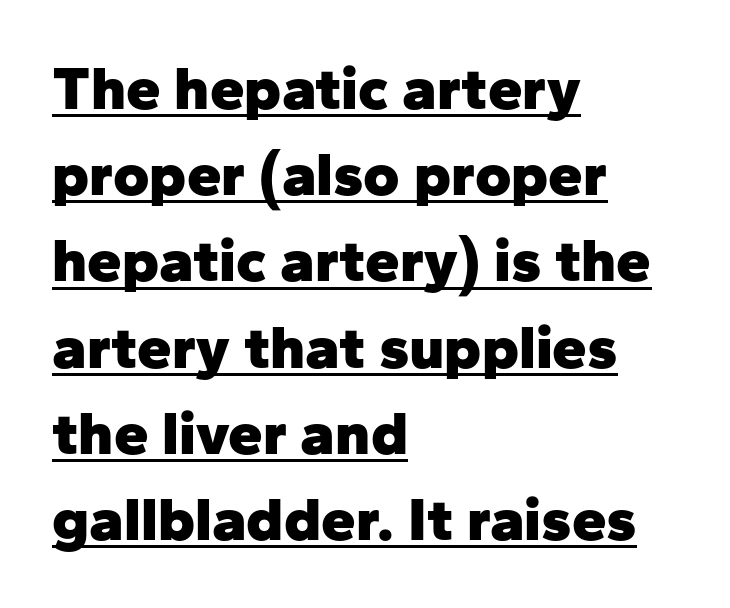
{"serif": "no", "italic": "no", "bold": "yes", "weight": "heavy", "width": "normal", "stroke_contrast": "low", "x_height": "medium", "monospaced": "no", "underline": "yes", "align": "left", "line_spacing": "normal", "line_spacing_ratio": 1.39, "letter_spacing": "normal", "letter_spacing_em": 0.0, "glyph_px": 62}
